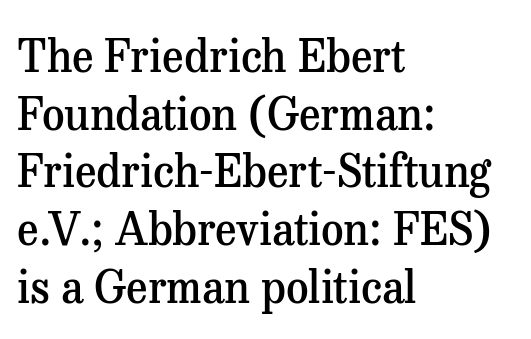
In terms of letterspacing, this is plain default setting. Strokes here are thickened, but only to semibold level. The letters stand upright; this is a roman face. Descenders hang freely into open space. Leading: standard. The face used here is proportionally spaced, like ordinary book or web type.
